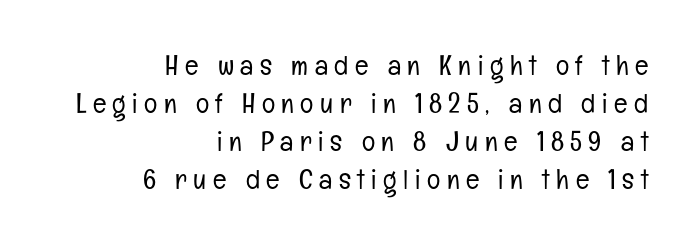
Letter spacing: wide. The gap between lines stays unmarked. Each stroke keeps to a modest, everyday thickness or less. Where is the straight margin? On the right.
